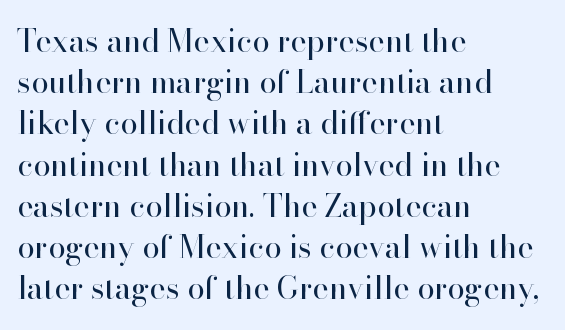
{"serif": "yes", "italic": "no", "bold": "no", "weight": "regular", "width": "normal", "stroke_contrast": "high", "x_height": "small", "monospaced": "no", "underline": "no", "align": "left", "line_spacing": "normal", "line_spacing_ratio": 1.33, "letter_spacing": "normal", "letter_spacing_em": 0.0, "glyph_px": 31}
